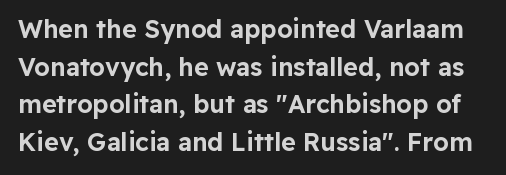
{"italic": "no", "underline": "no", "line_spacing": "normal", "line_spacing_ratio": 1.51, "letter_spacing": "normal", "letter_spacing_em": 0.0, "glyph_px": 25}
